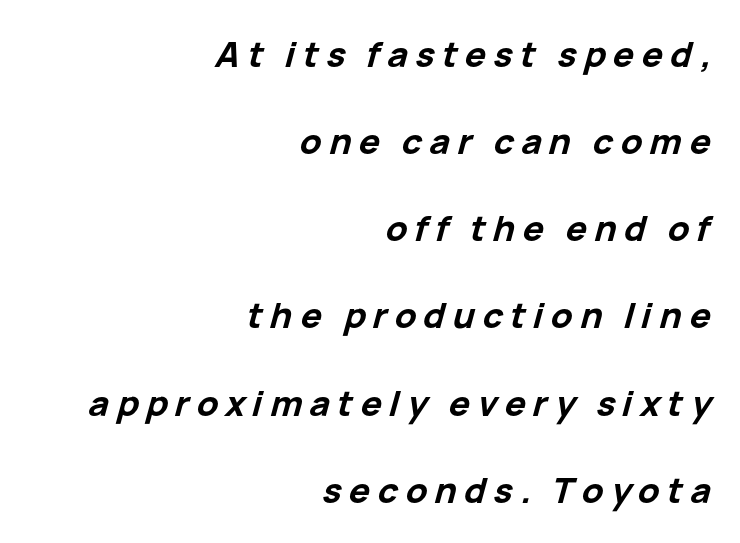
Typeset ragged left — the right edge is the straight one. Has an underline been added? It has not. Every character sits at an angle, as italics do. In terms of letterspacing, this is a distinctly airy, spread setting. The glyphs have the mass of a bold cut. Interline gaps are noticeably wide in this sample.
